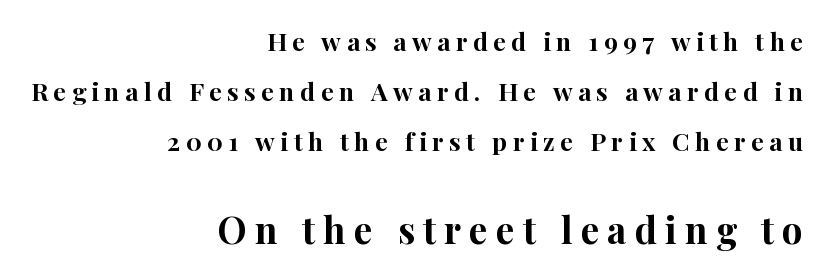
Q: Is the text bold? A: Yes.
Q: Is the text italic (slanted)? A: No, it is upright.
Q: Is the typeface a serif or a sans-serif typeface? A: Serif.
Q: Is the text underlined? A: No.
Q: How is the paragraph aligned? A: Right-aligned.
Q: Is the spacing between letters normal or unusually wide? A: Unusually wide.
Q: Is the spacing between lines tight, normal or loose? A: Loose.
Q: Which block of text is set in a larger size, the first (top) or the second (bottom)? A: The second (bottom) one.
Q: Width (condensed, normal, or wide)? A: Normal.
Q: Stroke contrast? A: High.
Q: x-height? A: Medium.
Q: Monospaced? A: No.
